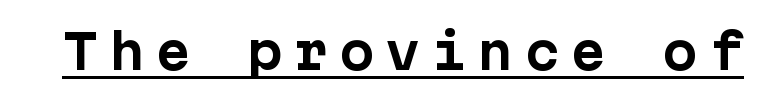
Q: Is the text bold? A: Yes.
Q: Is the text italic (slanted)? A: No, it is upright.
Q: Is the typeface a serif or a sans-serif typeface? A: Sans-serif.
Q: Is the text underlined? A: Yes.
Q: Is the spacing between letters normal or unusually wide? A: Unusually wide.
Q: Width (condensed, normal, or wide)? A: Normal.
Q: Stroke contrast? A: Low.
Q: x-height? A: Medium.
